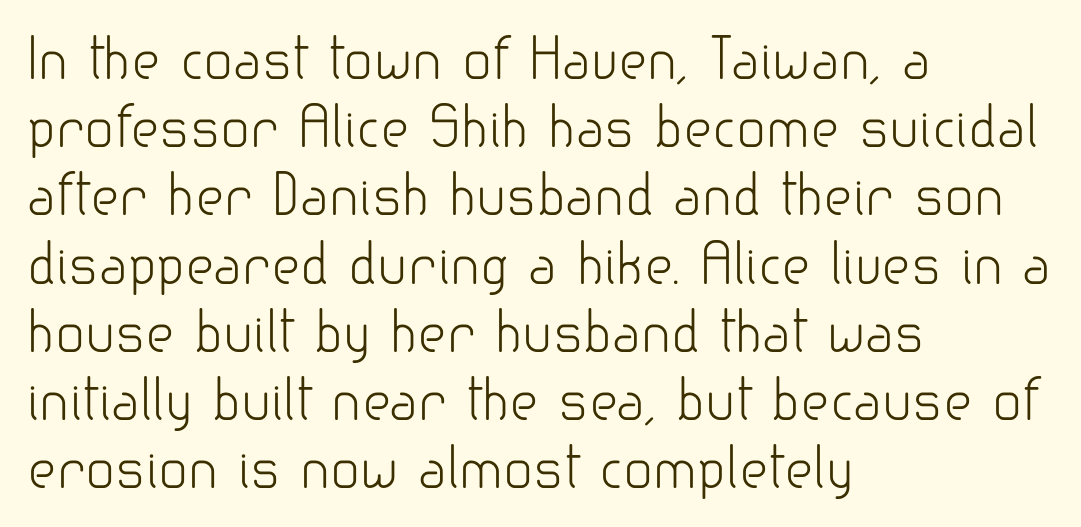
The image shows 55 px light sans-serif type, upright; set left-aligned, line spacing 1.24x, normal letter spacing, not underlined; low stroke contrast and a small x-height.
